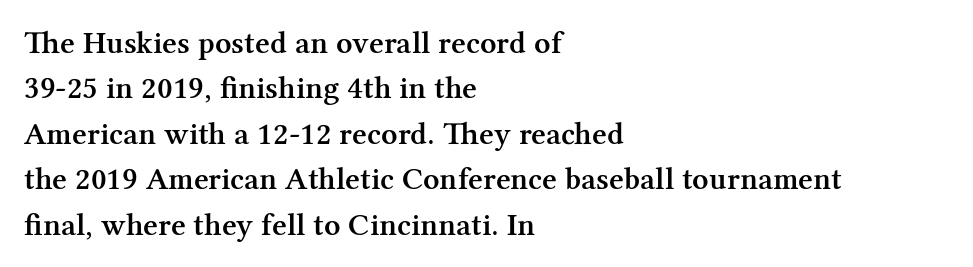
{"serif": "yes", "italic": "no", "bold": "semi", "weight": "semibold", "width": "normal", "stroke_contrast": "medium", "x_height": "medium", "monospaced": "no", "underline": "no", "align": "left", "line_spacing": "normal", "line_spacing_ratio": 1.42, "letter_spacing": "normal", "letter_spacing_em": 0.0, "glyph_px": 32}
